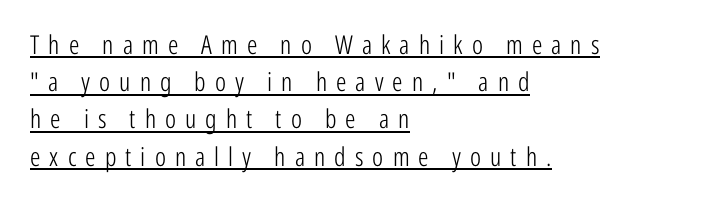
{"italic": "no", "bold": "no", "underline": "yes", "align": "left", "line_spacing": "normal", "line_spacing_ratio": 1.43, "letter_spacing": "wide", "letter_spacing_em": 0.35, "glyph_px": 26}
